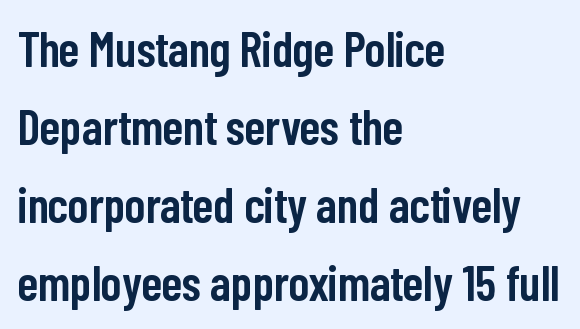
The image shows 49 px semibold, condensed sans-serif type, upright; set left-aligned, normal line spacing (1.59x), normal letter spacing, not underlined; low stroke contrast and a medium x-height.
